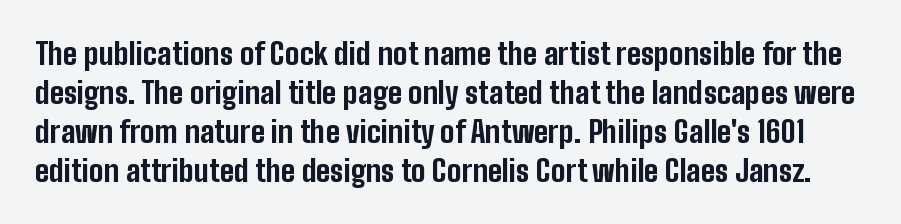
{"serif": "no", "italic": "no", "bold": "yes", "weight": "bold", "width": "condensed", "stroke_contrast": "low", "x_height": "medium", "monospaced": "no", "underline": "no", "line_spacing": "normal", "line_spacing_ratio": 1.3, "letter_spacing": "normal", "letter_spacing_em": 0.0, "glyph_px": 30}
